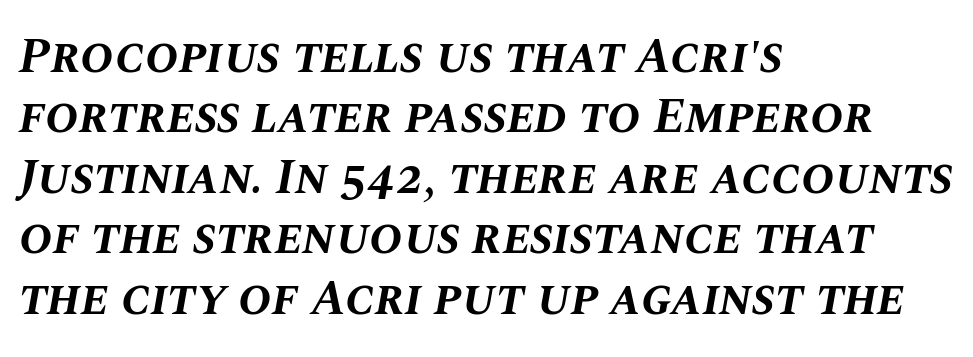
You can tell it's italic because the verticals aren't actually vertical. Note the varied advance widths — an 'i' is clearly narrower than an 'm'. The rendering uses a bold face; every stroke is thick and dark. How are the letters spaced? Ordinarily, with no added tracking. Visually the block forms a straight wall on the left and a jagged coastline on the right. Descender tails drop into unmarked territory.
